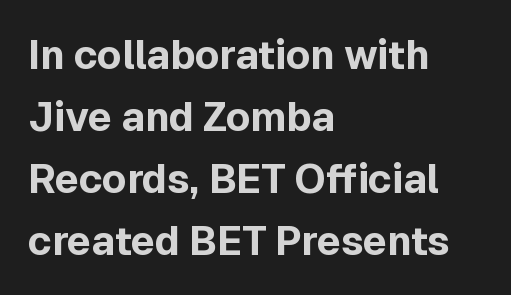
{"serif": "no", "italic": "no", "bold": "yes", "weight": "bold", "width": "normal", "x_height": "medium", "monospaced": "no", "underline": "no", "align": "left", "line_spacing": "normal", "line_spacing_ratio": 1.55, "letter_spacing": "normal", "letter_spacing_em": 0.0, "glyph_px": 40}
